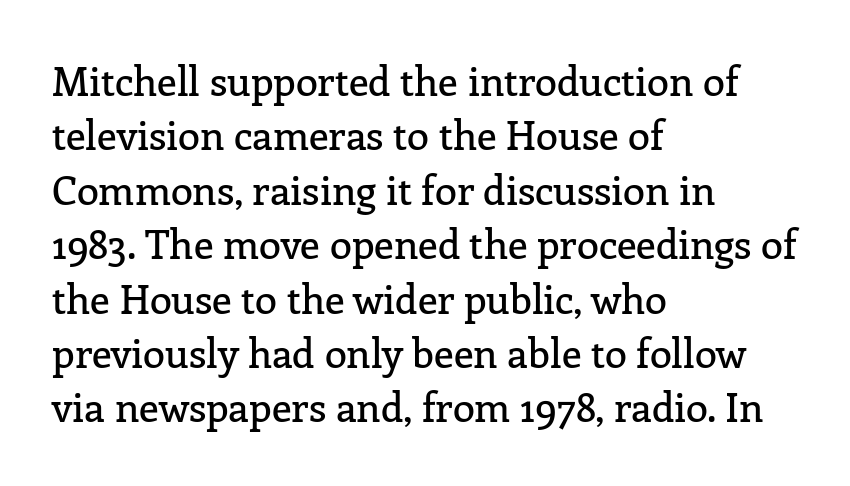
You could not count columns in this text — the font is proportionally spaced. Vertically, the passage feels balanced, rows spaced as you'd expect. Nope, not italic — everything's standing straight. Words appear dense and cohesive because spacing is normal. Small tapered or slab feet sit at the stroke ends, so this counts as serif.
